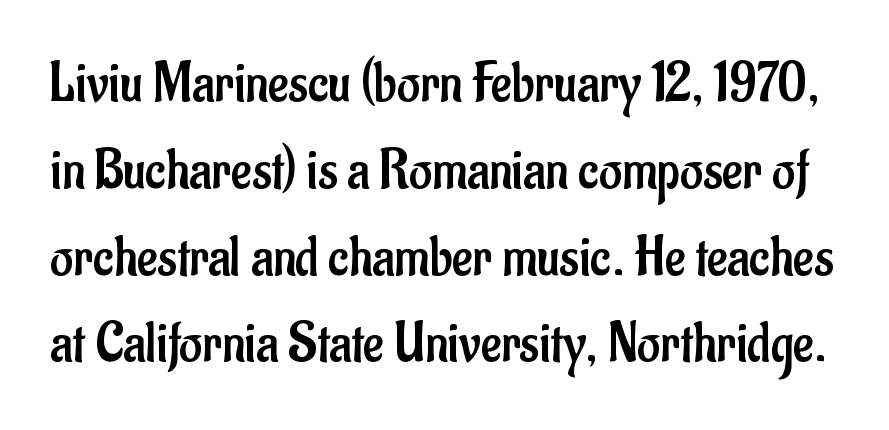
Q: Is the text bold? A: No.
Q: Is the text italic (slanted)? A: No, it is upright.
Q: Is the typeface a serif or a sans-serif typeface? A: Sans-serif.
Q: Is the text underlined? A: No.
Q: Is the spacing between letters normal or unusually wide? A: Normal.
Q: Is the spacing between lines tight, normal or loose? A: Normal.
Q: Width (condensed, normal, or wide)? A: Condensed.
Q: Stroke contrast? A: Low.
Q: x-height? A: Small.
Q: Monospaced? A: No.
